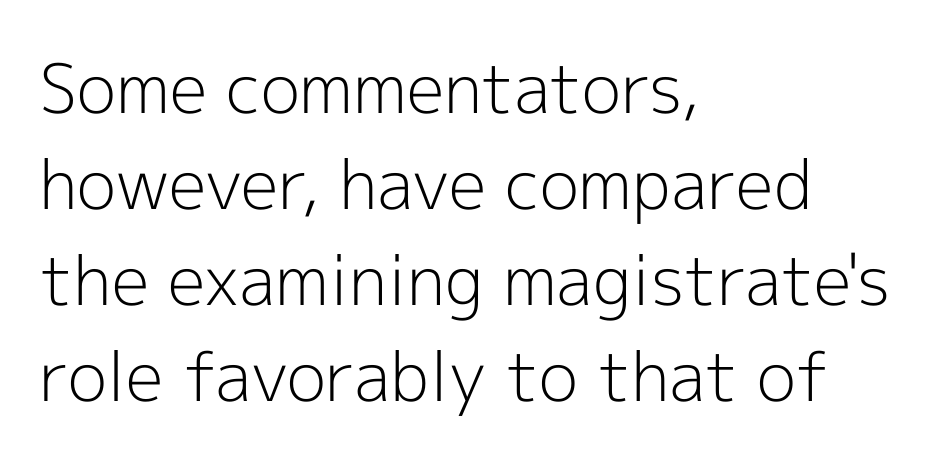
Lines of text with bare space underneath. To sum up the face: it is a sans, with no serifs. The gaps between neighbouring characters are ordinary and unremarkable. A typesetter would call this leading conventional body-copy spacing. Ascenders rise straight up at ninety degrees. Notice how the passage keeps a crisp vertical edge on the left only.
